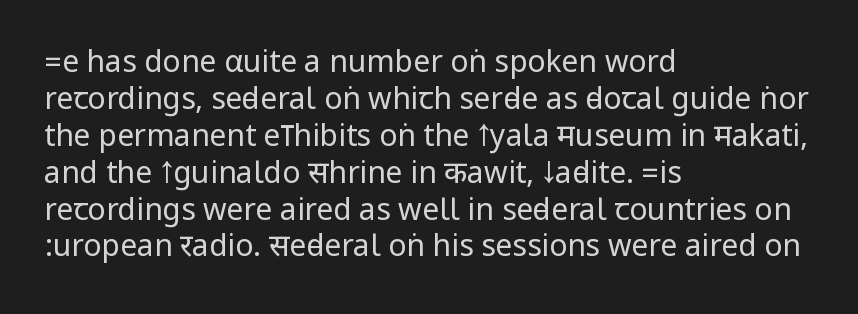
{"serif": "no", "italic": "no", "bold": "no", "weight": "regular", "width": "condensed", "stroke_contrast": "low", "underline": "no", "align": "left", "line_spacing_ratio": 1.23, "letter_spacing": "normal", "letter_spacing_em": 0.0, "glyph_px": 30}
